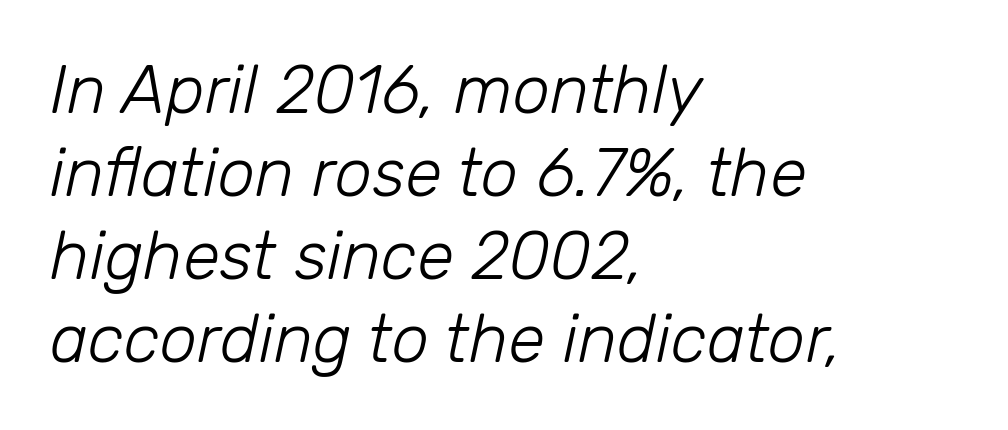
Q: Is the text bold? A: No.
Q: Is the text italic (slanted)? A: Yes, it leans right by about 12 degrees.
Q: Is the text underlined? A: No.
Q: How is the paragraph aligned? A: Left-aligned.
Q: Is the spacing between letters normal or unusually wide? A: Normal.
Q: Width (condensed, normal, or wide)? A: Normal.
Q: Stroke contrast? A: Low.
Q: x-height? A: Medium.
Q: Monospaced? A: No.
